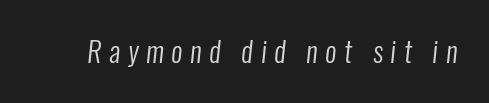
The image shows 28 px regular-weight, condensed sans-serif type; set unusually wide letter spacing (+0.27 em), not underlined; low stroke contrast and a medium x-height.
